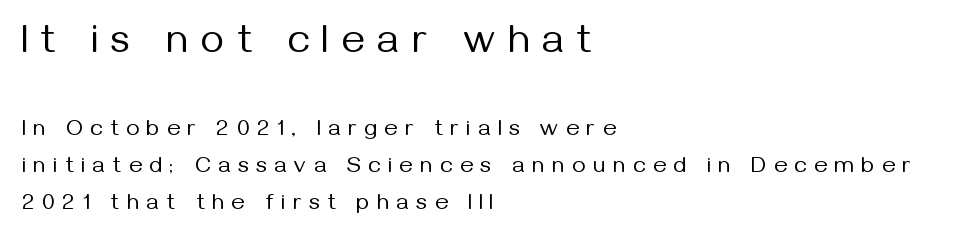
{"serif": "no", "italic": "no", "bold": "no", "weight": "regular", "width": "normal", "stroke_contrast": "medium", "x_height": "medium", "monospaced": "no", "underline": "no", "align": "left", "line_spacing": "normal", "line_spacing_ratio": 1.61, "letter_spacing": "wide", "letter_spacing_em": 0.33, "larger_block": "first", "size_ratio": 1.74, "glyph_px": 40}
